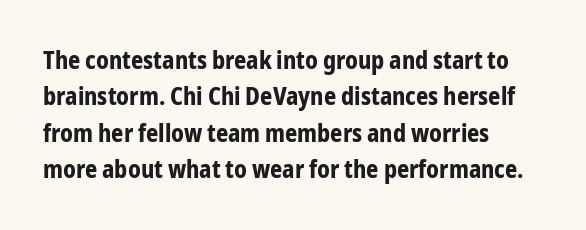
The designer left line spacing at the default. The horizontal fit of the characters is conventional and even. The specimen reads as upright at a glance. The passage shown is not underscored anywhere. The letters are bold, with thick, heavy strokes.
